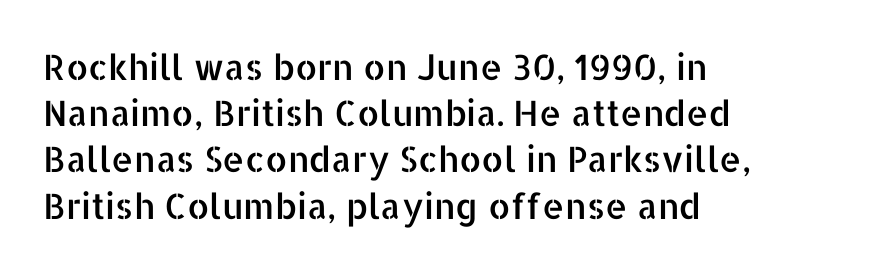
{"serif": "no", "italic": "no", "width": "normal", "stroke_contrast": "low", "x_height": "medium", "monospaced": "no", "underline": "no", "align": "left", "line_spacing": "normal", "line_spacing_ratio": 1.32, "letter_spacing": "normal", "letter_spacing_em": 0.0, "glyph_px": 35}
